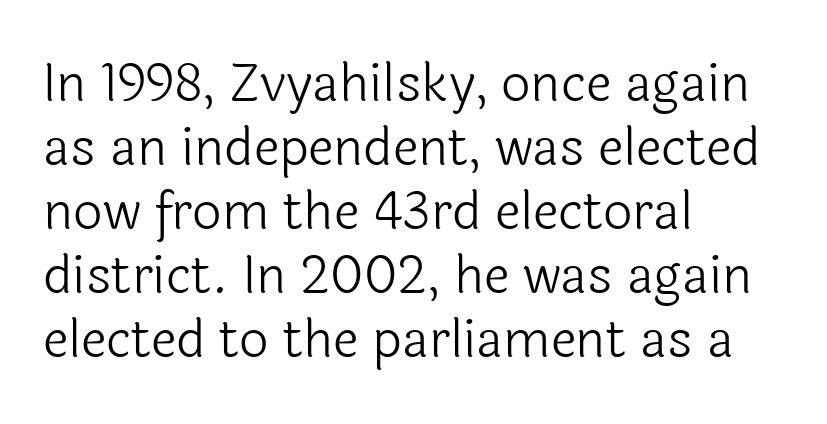
Q: Is the text bold? A: No.
Q: Is the text italic (slanted)? A: No, it is upright.
Q: Is the typeface a serif or a sans-serif typeface? A: Sans-serif.
Q: Is the text underlined? A: No.
Q: How is the paragraph aligned? A: Left-aligned.
Q: Is the spacing between letters normal or unusually wide? A: Normal.
Q: Width (condensed, normal, or wide)? A: Normal.
Q: x-height? A: Medium.
Q: Monospaced? A: No.
